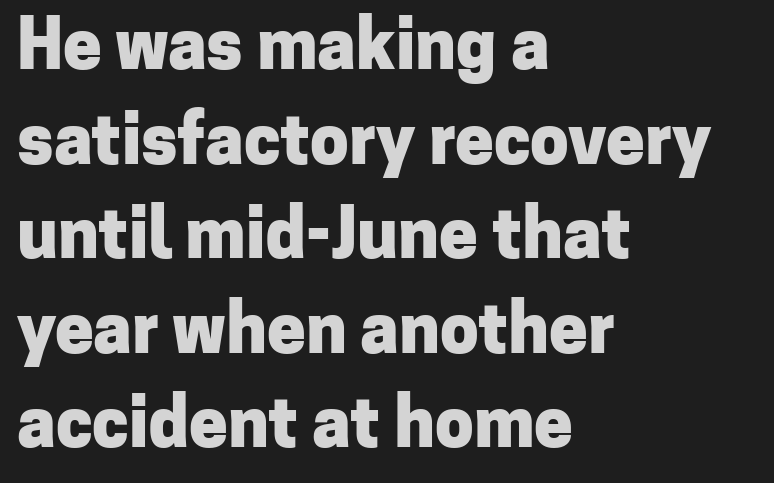
{"serif": "no", "italic": "no", "bold": "yes", "weight": "heavy", "width": "normal", "stroke_contrast": "low", "x_height": "medium", "monospaced": "no", "underline": "no", "align": "left", "line_spacing": "normal", "line_spacing_ratio": 1.37, "letter_spacing": "normal", "letter_spacing_em": 0.0, "glyph_px": 69}
